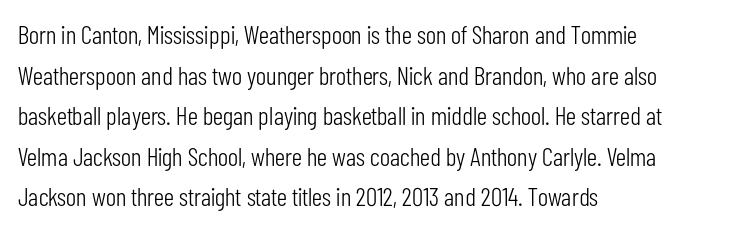
Q: Is the text bold? A: No.
Q: Is the text italic (slanted)? A: No, it is upright.
Q: Is the text underlined? A: No.
Q: How is the paragraph aligned? A: Left-aligned.
Q: Is the spacing between letters normal or unusually wide? A: Normal.
Q: Is the spacing between lines tight, normal or loose? A: Normal.
